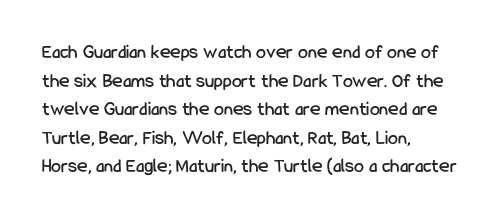
Q: Is the text italic (slanted)? A: No, it is upright.
Q: Is the text underlined? A: No.
Q: How is the paragraph aligned? A: Left-aligned.
Q: Is the spacing between letters normal or unusually wide? A: Normal.
Q: Is the spacing between lines tight, normal or loose? A: Normal.
